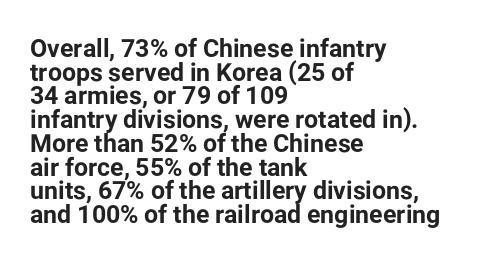
The image shows 25 px bold type, upright; set left-aligned, tight line spacing (0.95x), normal letter spacing, not underlined.
